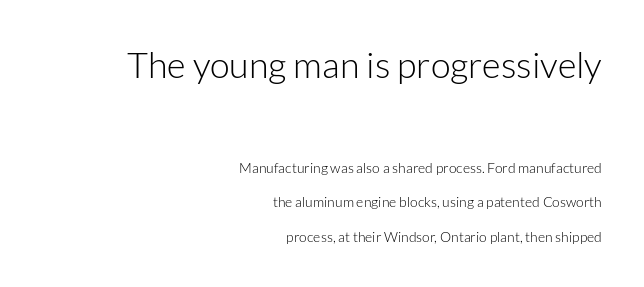
{"serif": "no", "italic": "no", "bold": "no", "weight": "light", "width": "normal", "stroke_contrast": "low", "x_height": "medium", "monospaced": "no", "underline": "no", "align": "right", "line_spacing": "loose", "line_spacing_ratio": 2.45, "letter_spacing": "normal", "letter_spacing_em": 0.0, "larger_block": "first", "size_ratio": 2.57, "glyph_px": 36}
